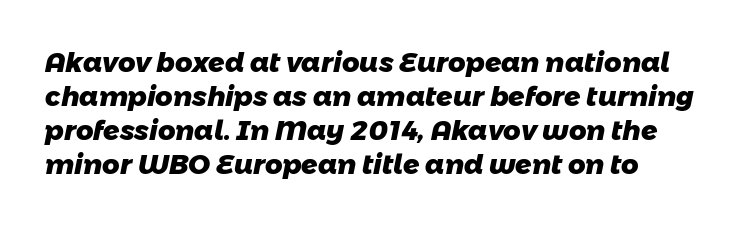
Lines of text with bare space underneath. Successive baselines arrive at the customary interval. Typesetter's note: full bold, strokes at maximum text heaviness. The face used here is rendered with its standard letterfit.
